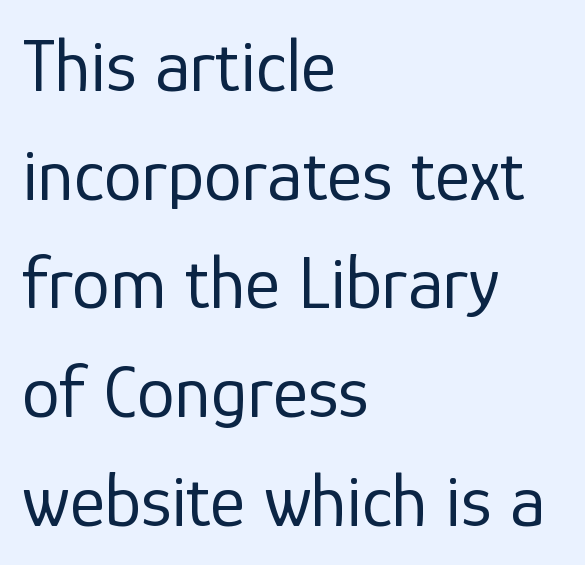
The letters advance in unequal steps, a hallmark of proportional type. Leading matches the norm, producing a regular column. The string is rendered with underlining switched off. Check where the strokes stop: nothing finishes them off — pure sans. Which margin do the lines hug? The left one — the right edge is uneven. Unlike italic type, these characters show no tilt at all.
